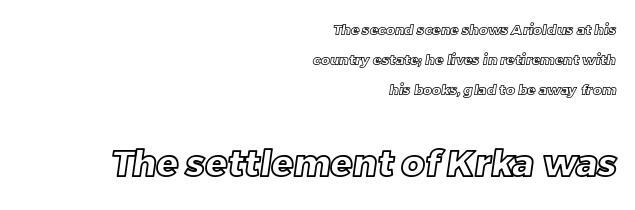
{"width": "normal", "x_height": "large", "monospaced": "no", "underline": "no", "align": "right", "line_spacing": "loose", "line_spacing_ratio": 2.15, "letter_spacing": "normal", "letter_spacing_em": 0.0, "larger_block": "second", "size_ratio": 2.57, "glyph_px": 36}
